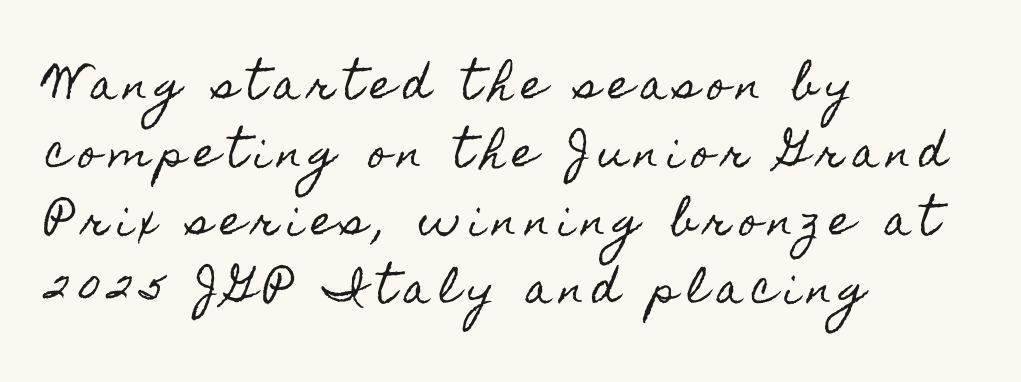
Regarding leading, the lines here are spaced in the standard way. The glyphs are unaccompanied by any horizontal stroke below them. Is the block centered? No — it sits flush against the left margin. Each letter keeps its own natural width here, so spacing adapts to shape. Caption: expanded tracking, letters set apart.
